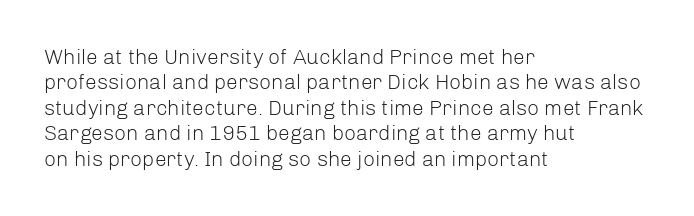
The image shows 21 px text type, upright; set left-aligned, line spacing 1.21x, normal letter spacing, not underlined.
